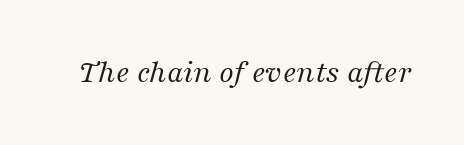
The image shows 33 px regular-weight serif type, italic (leaning right); set normal letter spacing, not underlined; medium stroke contrast and a medium x-height.
